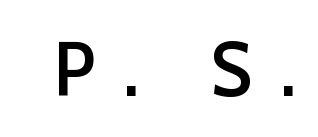
Q: Is the text bold? A: Semi-bold.
Q: Is the text italic (slanted)? A: No, it is upright.
Q: Is the typeface a serif or a sans-serif typeface? A: Sans-serif.
Q: Is the text underlined? A: No.
Q: Is the spacing between letters normal or unusually wide? A: Unusually wide.
Q: Width (condensed, normal, or wide)? A: Normal.
Q: Stroke contrast? A: Low.
Q: x-height? A: Medium.
Q: Monospaced? A: No.
